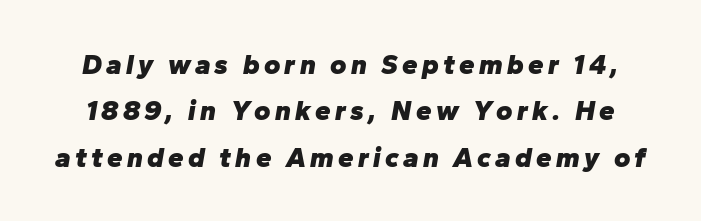
The image shows 28 px heavy type, italic (leaning right); set normal line spacing (1.66x), not underlined; low stroke contrast and a medium x-height.
